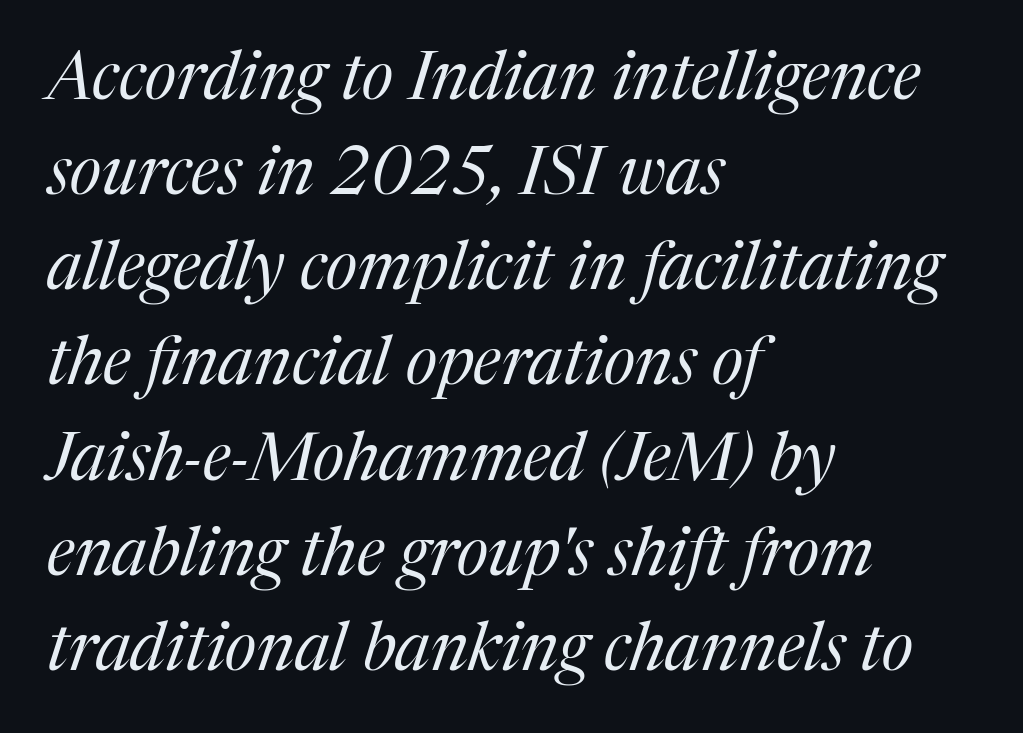
{"serif": "yes", "italic": "yes", "lean": "right", "slant_degrees": 17, "bold": "no", "weight": "regular", "width": "normal", "stroke_contrast": "medium", "x_height": "medium", "monospaced": "no", "underline": "no", "align": "left", "line_spacing": "normal", "line_spacing_ratio": 1.42, "letter_spacing": "normal", "letter_spacing_em": 0.0, "glyph_px": 67}
